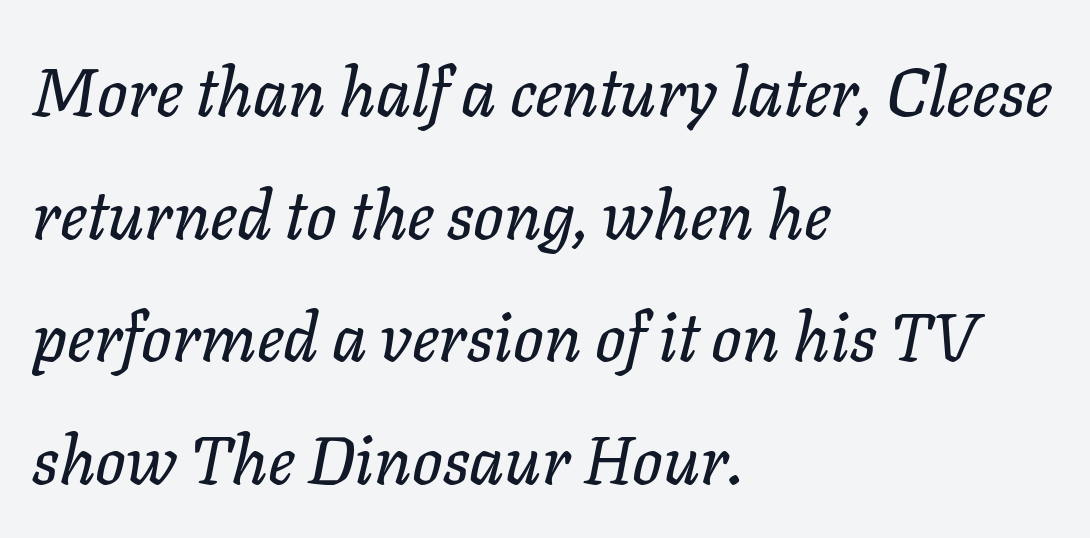
The image shows 67 px text type, italic (leaning right); set left-aligned, line spacing 1.83x, normal letter spacing, not underlined; low stroke contrast and a medium x-height.
